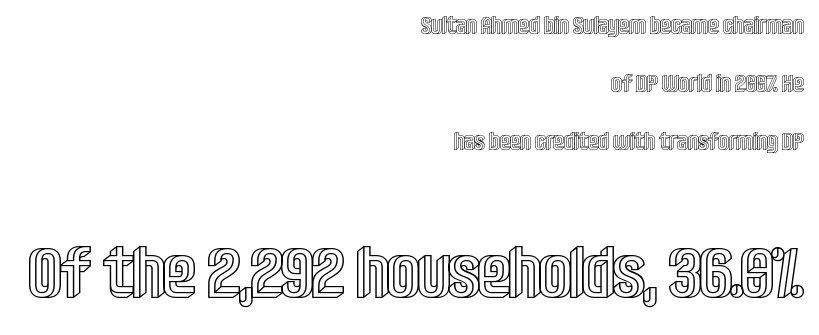
{"italic": "no", "width": "condensed", "x_height": "large", "monospaced": "no", "underline": "no", "align": "right", "line_spacing": "loose", "line_spacing_ratio": 2.41, "letter_spacing": "normal", "letter_spacing_em": 0.0, "larger_block": "second", "size_ratio": 2.96, "glyph_px": 71}
